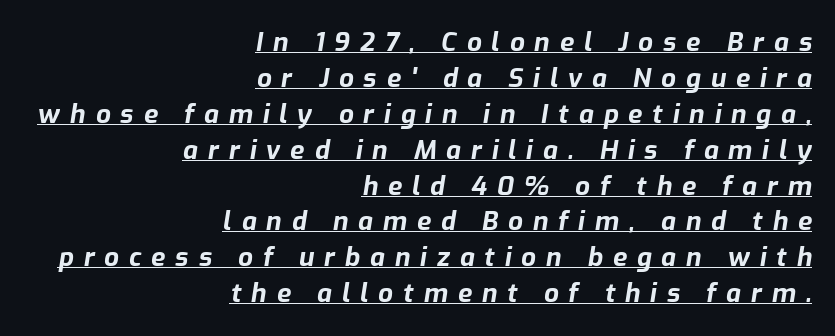
Q: Is the text bold? A: Yes.
Q: Is the text italic (slanted)? A: Yes, it leans right by about 9 degrees.
Q: Is the text underlined? A: Yes.
Q: How is the paragraph aligned? A: Right-aligned.
Q: Is the spacing between letters normal or unusually wide? A: Unusually wide.
Q: Is the spacing between lines tight, normal or loose? A: Normal.
